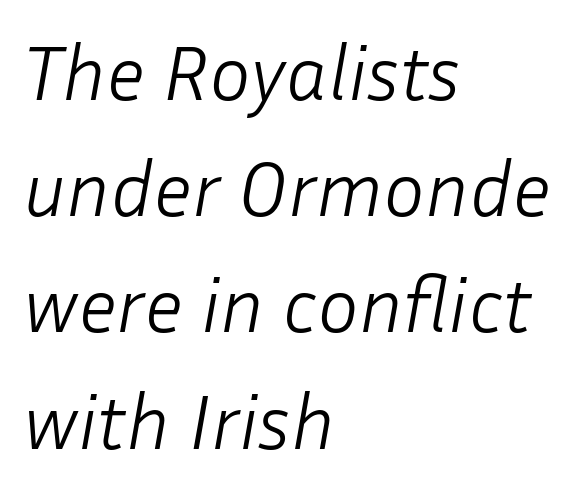
The image shows 78 px light type, italic (leaning right); set left-aligned, normal line spacing (1.49x), normal letter spacing, not underlined; low stroke contrast and a medium x-height.
